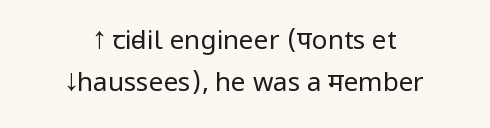
Q: Is the text bold? A: No.
Q: Is the text italic (slanted)? A: No, it is upright.
Q: Is the text underlined? A: No.
Q: How is the paragraph aligned? A: Centered.
Q: Is the spacing between letters normal or unusually wide? A: Normal.
Q: Is the spacing between lines tight, normal or loose? A: Normal.
